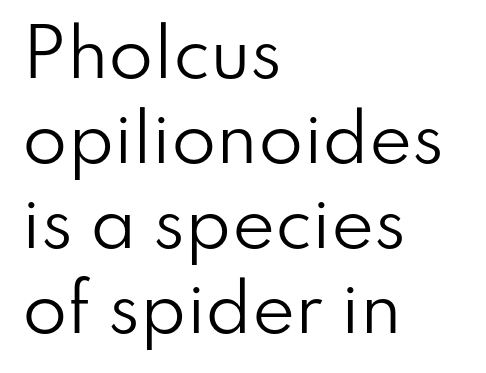
Q: Is the text bold? A: No.
Q: Is the text italic (slanted)? A: No, it is upright.
Q: Is the typeface a serif or a sans-serif typeface? A: Sans-serif.
Q: Is the text underlined? A: No.
Q: How is the paragraph aligned? A: Left-aligned.
Q: Is the spacing between letters normal or unusually wide? A: Normal.
Q: Is the spacing between lines tight, normal or loose? A: Normal.
Q: Width (condensed, normal, or wide)? A: Normal.
Q: Stroke contrast? A: Low.
Q: x-height? A: Small.
Q: Monospaced? A: No.
